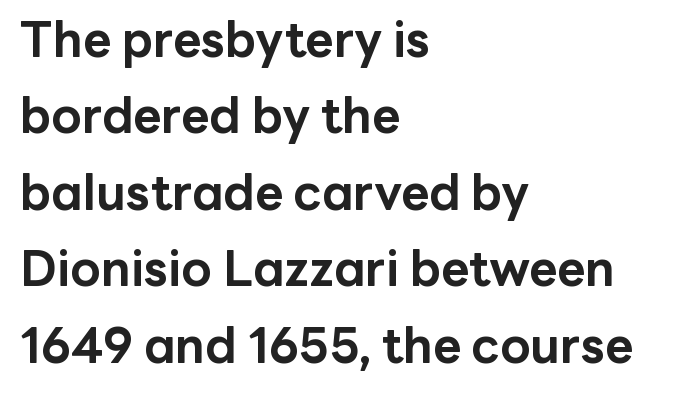
Q: Is the text bold? A: Yes.
Q: Is the text italic (slanted)? A: No, it is upright.
Q: Is the typeface a serif or a sans-serif typeface? A: Sans-serif.
Q: Is the text underlined? A: No.
Q: How is the paragraph aligned? A: Left-aligned.
Q: Is the spacing between letters normal or unusually wide? A: Normal.
Q: Is the spacing between lines tight, normal or loose? A: Normal.
Q: Width (condensed, normal, or wide)? A: Normal.
Q: Stroke contrast? A: Low.
Q: x-height? A: Medium.
Q: Monospaced? A: No.
